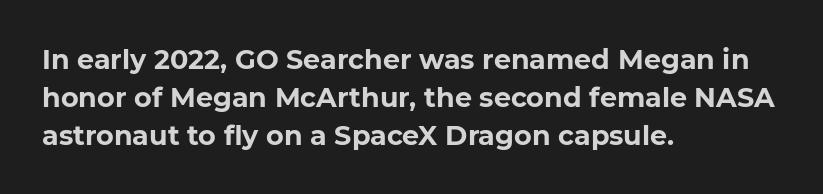
Line spacing here is normal. The baseline area is clear. This sample uses an upright cut, with every glyph sitting square on the baseline. These lines keep a tight, regular rhythm from letter to letter. Line beginnings align vertically; line endings do not.
